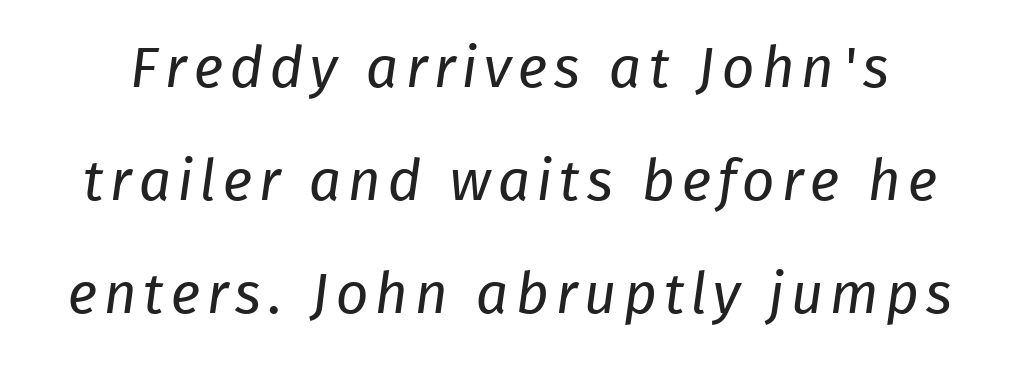
The image shows 57 px regular-weight sans-serif type; set loose line spacing (1.98x), not underlined; low stroke contrast and a medium x-height.
